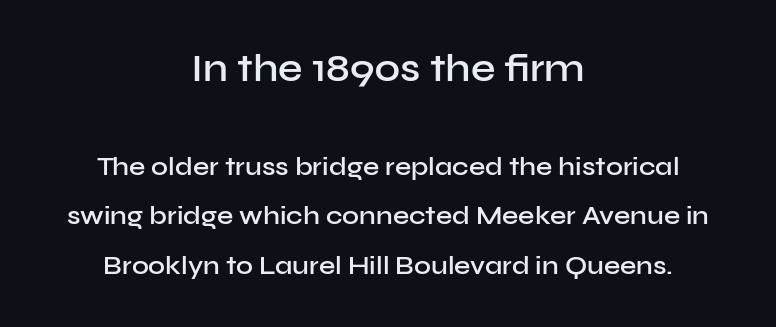
Ascenders rise straight up at ninety degrees. The rendering positions every line midway between the sides. Compared with typical paragraphs, the rows here are farther apart. The sample has been set in demibold, a notch under bold.
